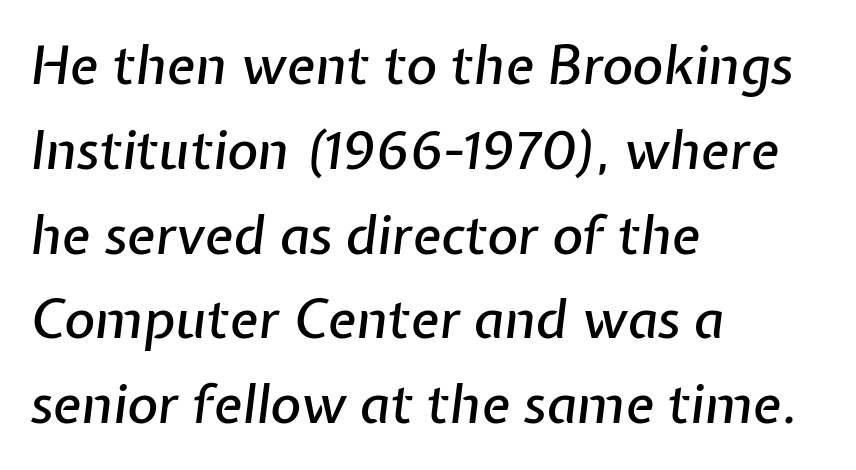
Q: Is the text italic (slanted)? A: Yes, it leans right by about 7 degrees.
Q: Is the text underlined? A: No.
Q: How is the paragraph aligned? A: Left-aligned.
Q: Is the spacing between letters normal or unusually wide? A: Normal.
Q: Is the spacing between lines tight, normal or loose? A: Normal.
Q: Width (condensed, normal, or wide)? A: Normal.
Q: Stroke contrast? A: Low.
Q: x-height? A: Medium.
Q: Monospaced? A: No.
